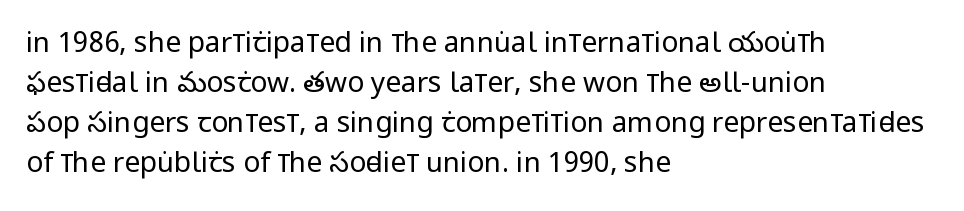
{"serif": "no", "italic": "no", "bold": "no", "weight": "regular", "width": "condensed", "stroke_contrast": "low", "x_height": "large", "monospaced": "no", "underline": "no", "align": "left", "line_spacing": "normal", "line_spacing_ratio": 1.43, "letter_spacing": "normal", "letter_spacing_em": 0.0, "glyph_px": 28}
